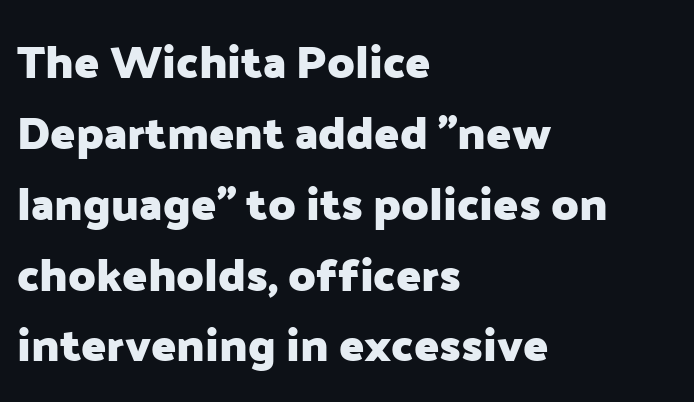
Q: Is the text bold? A: Yes.
Q: Is the text italic (slanted)? A: No, it is upright.
Q: Is the typeface a serif or a sans-serif typeface? A: Sans-serif.
Q: Is the text underlined? A: No.
Q: How is the paragraph aligned? A: Left-aligned.
Q: Is the spacing between letters normal or unusually wide? A: Normal.
Q: Is the spacing between lines tight, normal or loose? A: Normal.
Q: Width (condensed, normal, or wide)? A: Normal.
Q: Stroke contrast? A: Low.
Q: x-height? A: Medium.
Q: Monospaced? A: No.
